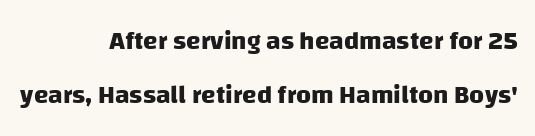
Bold? Absolutely — the strokes are thick and heavy. Whoever set this chose breathing room over compactness in the vertical rhythm. The type is set solid horizontally, with unmodified tracking. A clean baseline with only descenders dipping below it.
